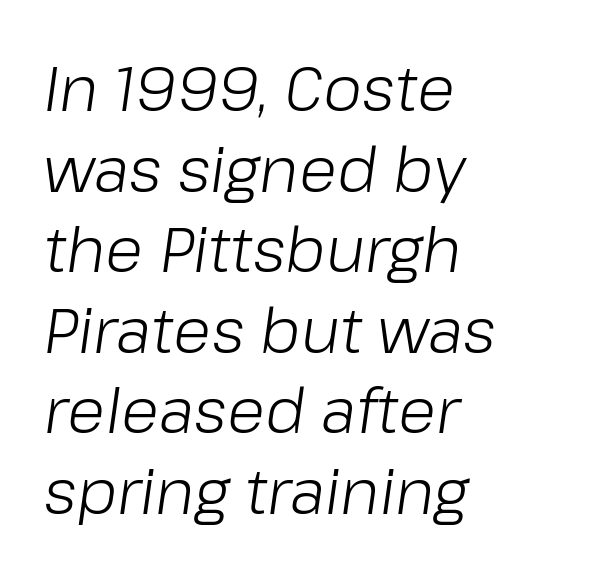
Q: Is the text bold? A: No.
Q: Is the text italic (slanted)? A: Yes, it leans right by about 8 degrees.
Q: Is the text underlined? A: No.
Q: How is the paragraph aligned? A: Left-aligned.
Q: Is the spacing between letters normal or unusually wide? A: Normal.
Q: Is the spacing between lines tight, normal or loose? A: Normal.
Q: Width (condensed, normal, or wide)? A: Normal.
Q: Stroke contrast? A: Low.
Q: x-height? A: Medium.
Q: Monospaced? A: No.
